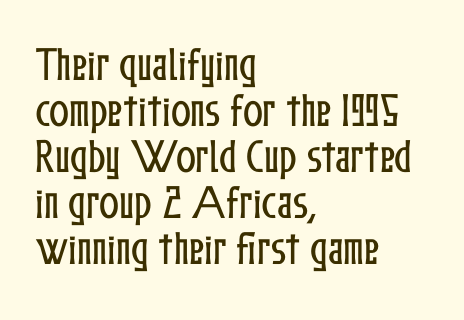
The image shows 37 px condensed type, upright; set left-aligned, line spacing 1.24x, normal letter spacing, not underlined; low stroke contrast and a medium x-height.
